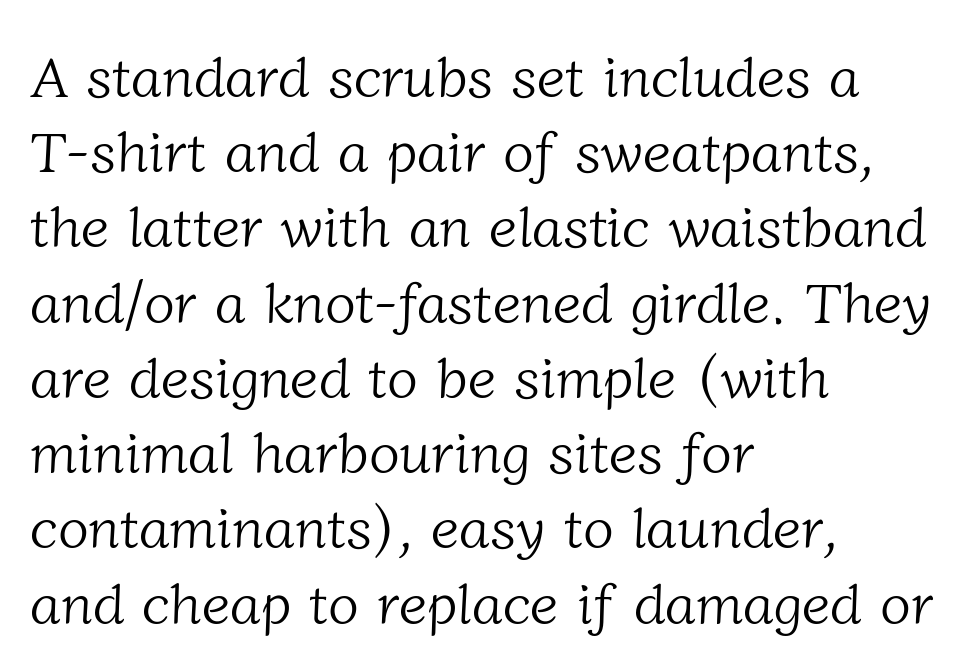
Plain, unruled lines of type. The block of text has a typical density, with ordinary space between rows. Each letter keeps its own natural width here, so spacing adapts to shape. Caption: multi-line text, flush left, ragged right. A typesetter would label this face a serif. Here the glyphs are tracked normally, forming tight word shapes.
